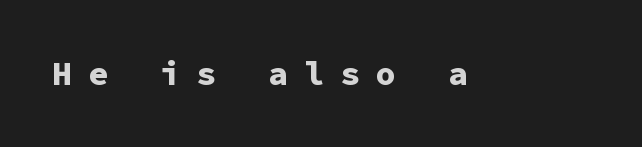
The image shows 33 px bold sans-serif type, upright, monospaced; set unusually wide letter spacing (+0.49 em), not underlined; low stroke contrast and a medium x-height.
